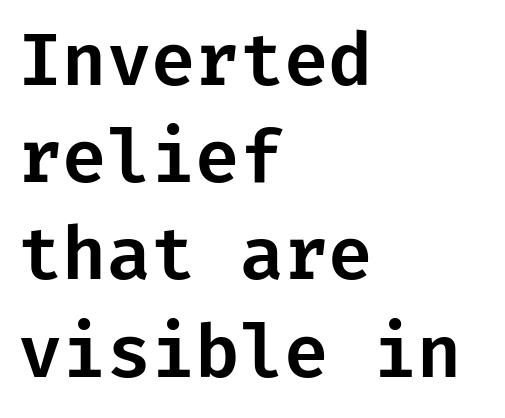
These lines are set flush left with a ragged right edge. Students, note that the glyphs here touch the page at normal intervals. Posture: vertical. Serifs: no, the terminals of the letterforms are clean.
